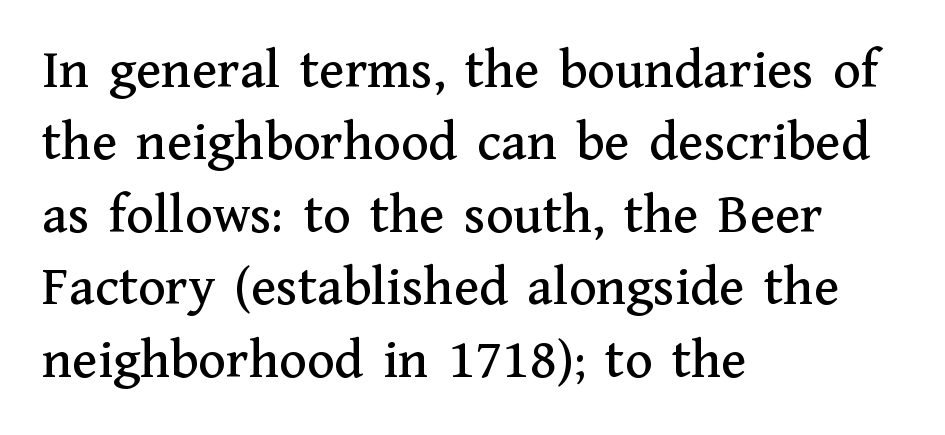
Italic: no, the glyphs are upright roman. Glyph-to-glyph distance matches everyday printed text. Each row of text sits above clean, open space. Each letter keeps its own natural width here, so spacing adapts to shape.
